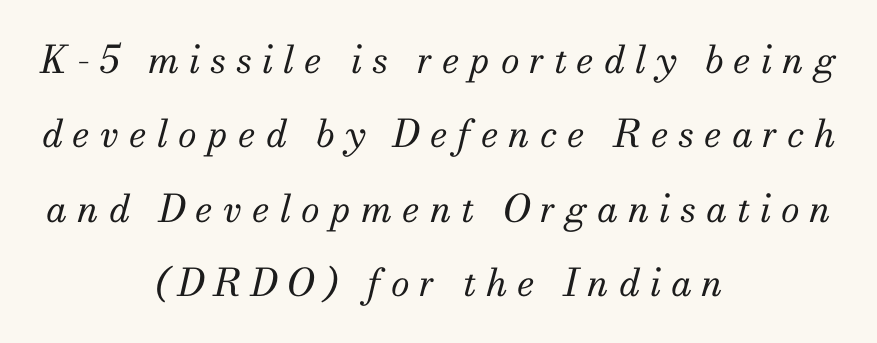
The image shows 38 px regular-weight serif type, italic (leaning right); set centered, loose line spacing (1.96x), unusually wide letter spacing (+0.26 em), not underlined; medium stroke contrast and a small x-height.
